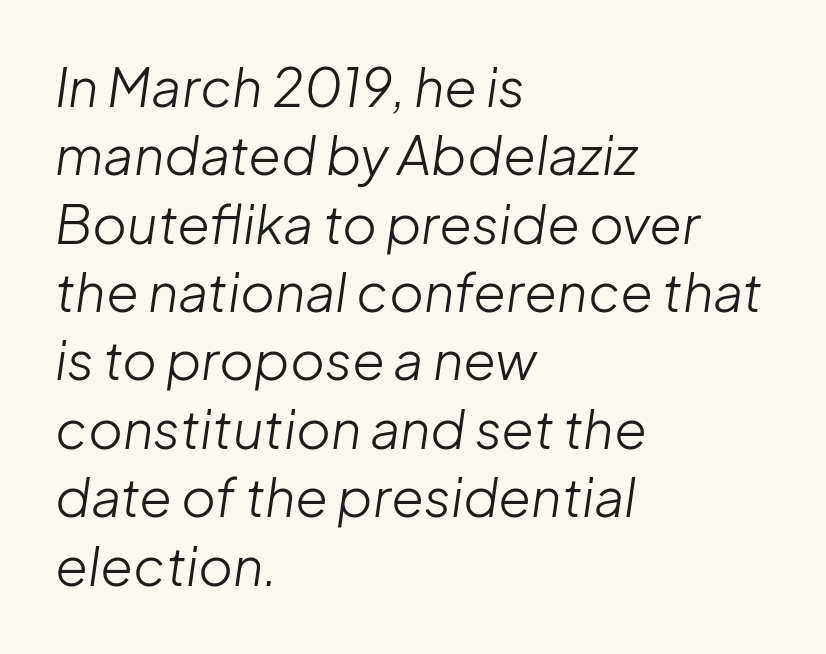
The image shows 53 px light type, italic (leaning right); set left-aligned, normal line spacing (1.29x), normal letter spacing, not underlined; low stroke contrast and a medium x-height.
